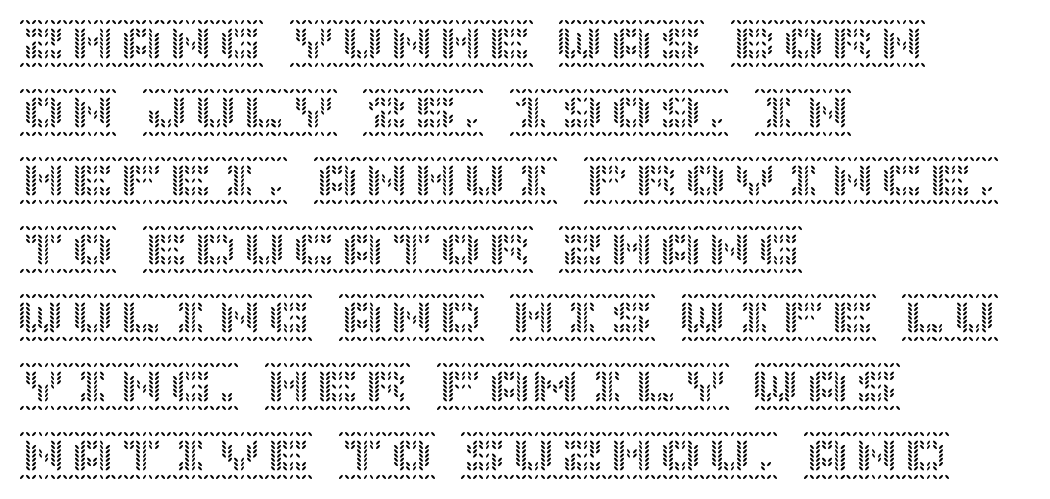
The image shows 49 px text type, upright; set left-aligned, normal line spacing (1.4x), normal letter spacing, not underlined; a large x-height.
